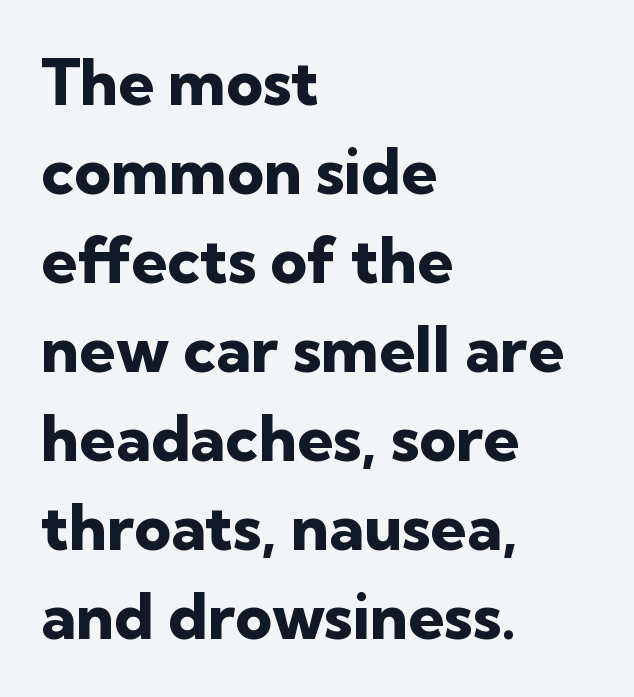
The image shows 64 px heavy sans-serif type, upright; set left-aligned, normal line spacing (1.39x), normal letter spacing, not underlined; low stroke contrast and a medium x-height.
